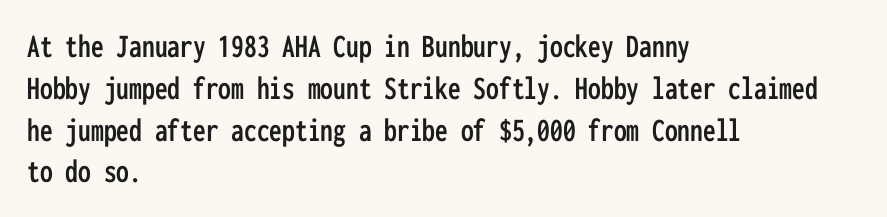
The image shows 34 px condensed sans-serif type, upright, monospaced; set left-aligned, line spacing 1.23x, normal letter spacing, not underlined; low stroke contrast and a medium x-height.
